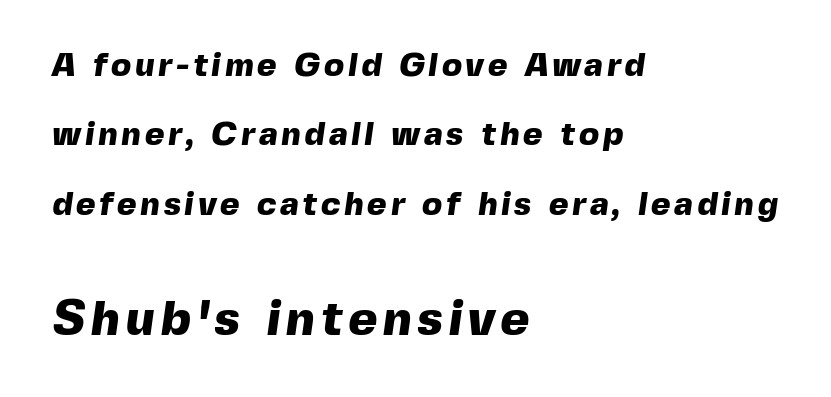
Q: Is the text bold? A: Yes.
Q: Is the typeface a serif or a sans-serif typeface? A: Sans-serif.
Q: Is the text underlined? A: No.
Q: How is the paragraph aligned? A: Left-aligned.
Q: Is the spacing between lines tight, normal or loose? A: Loose.
Q: Which block of text is set in a larger size, the first (top) or the second (bottom)? A: The second (bottom) one.
Q: Width (condensed, normal, or wide)? A: Normal.
Q: x-height? A: Medium.
Q: Monospaced? A: No.
